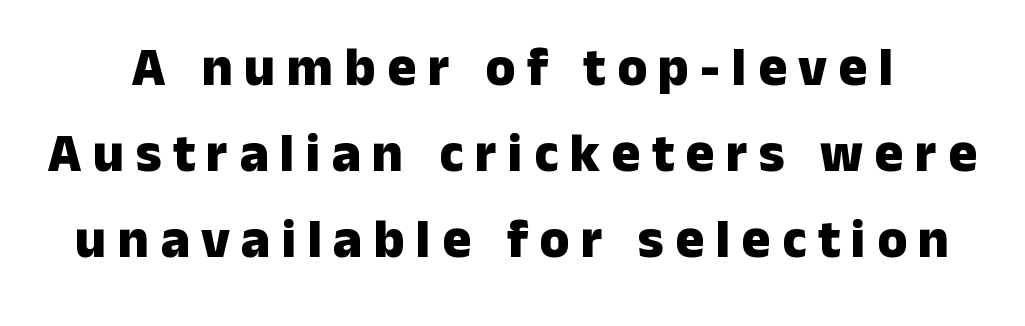
On the weight axis this lands at bold, roughly 700. Notice how the stems are strictly vertical — no italics here. A bare baseline throughout the passage. Quick note: interline space is typical. Unlike a traditional serif, this face leaves its strokes unadorned. Proportional: the letters do not fall into vertical columns.
